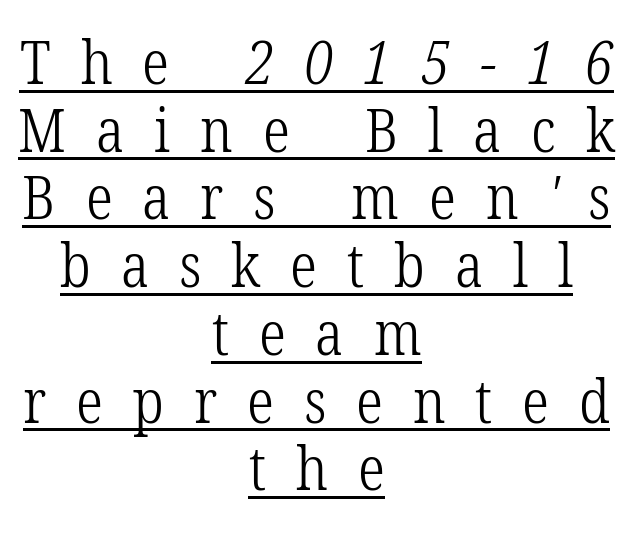
The image shows 61 px light, condensed serif type; set centered, tight line spacing (1.11x), unusually wide letter spacing (+0.49 em), underlined; low stroke contrast and a medium x-height.
